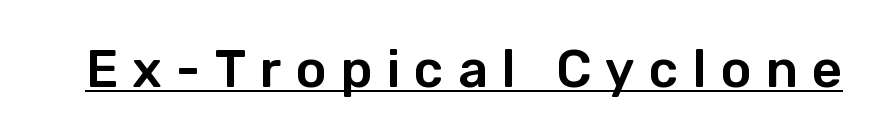
The image shows 52 px sans-serif type, upright; set unusually wide letter spacing (+0.27 em), underlined; low stroke contrast and a medium x-height.
